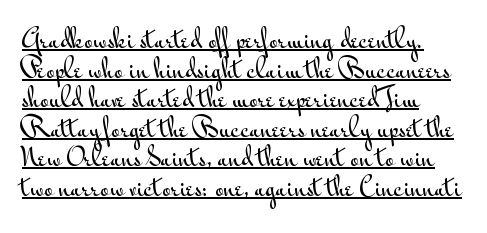
{"underline": "yes", "align": "left", "line_spacing_ratio": 1.23, "letter_spacing": "normal", "letter_spacing_em": 0.0, "glyph_px": 24}
